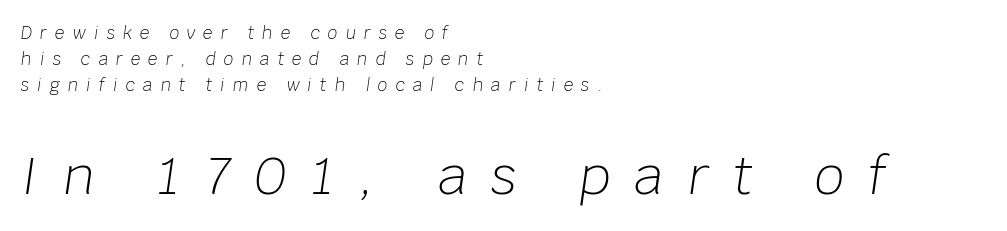
Q: Is the text bold? A: No.
Q: Is the text italic (slanted)? A: Yes, it leans right by about 8 degrees.
Q: Is the text underlined? A: No.
Q: How is the paragraph aligned? A: Left-aligned.
Q: Is the spacing between letters normal or unusually wide? A: Unusually wide.
Q: Is the spacing between lines tight, normal or loose? A: Normal.
Q: Which block of text is set in a larger size, the first (top) or the second (bottom)? A: The second (bottom) one.
Q: Width (condensed, normal, or wide)? A: Normal.
Q: Stroke contrast? A: Low.
Q: x-height? A: Large.
Q: Monospaced? A: No.
